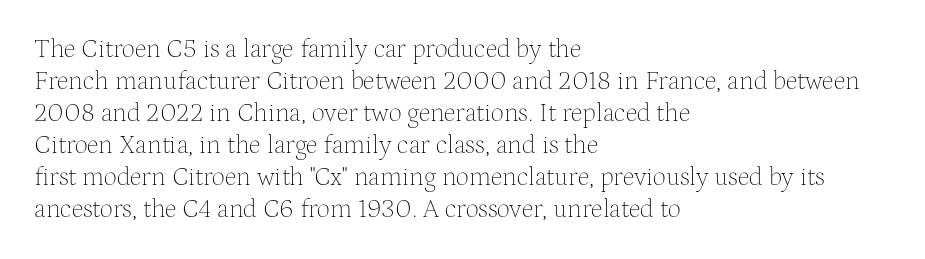
{"italic": "no", "bold": "no", "underline": "no", "align": "left", "line_spacing_ratio": 1.23, "letter_spacing": "normal", "letter_spacing_em": 0.0, "glyph_px": 26}
